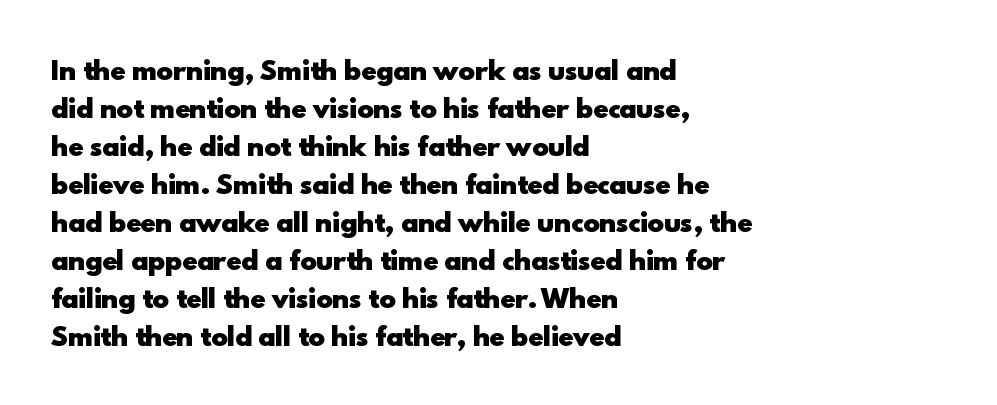
The image shows 25 px bold type, upright; set left-aligned, normal line spacing (1.52x), normal letter spacing, not underlined.
